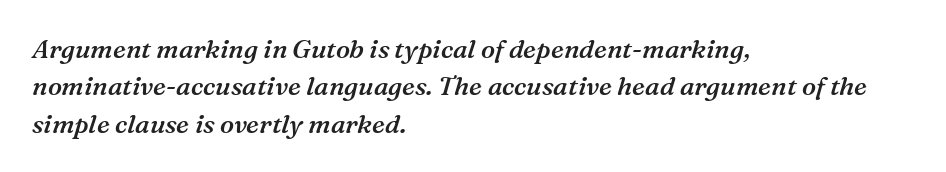
The image shows 26 px text type, italic (leaning right); set left-aligned, normal line spacing (1.44x), normal letter spacing, not underlined.
